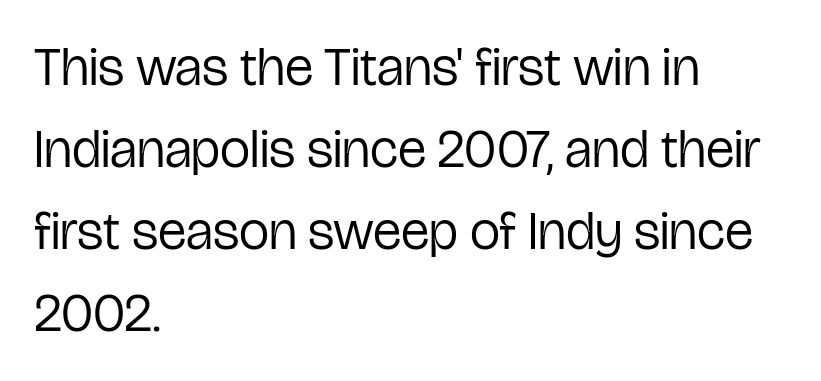
{"serif": "no", "italic": "no", "bold": "no", "weight": "regular", "width": "condensed", "stroke_contrast": "low", "x_height": "medium", "monospaced": "no", "underline": "no", "align": "left", "line_spacing": "normal", "line_spacing_ratio": 1.52, "letter_spacing": "normal", "letter_spacing_em": 0.0, "glyph_px": 54}
